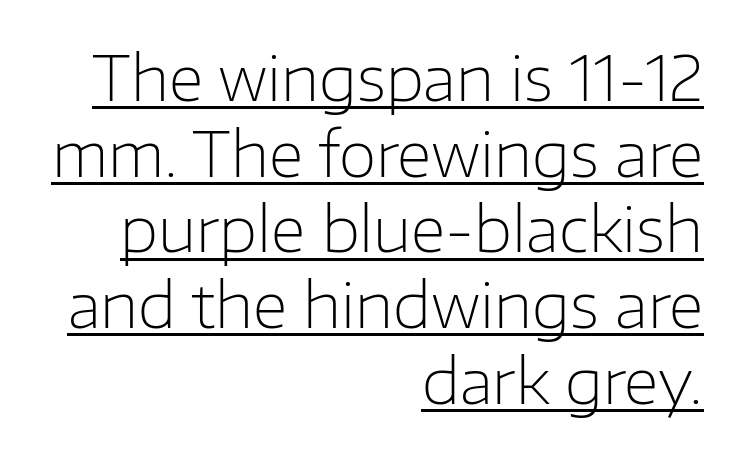
{"serif": "no", "italic": "no", "bold": "no", "weight": "light", "width": "normal", "stroke_contrast": "low", "x_height": "medium", "monospaced": "no", "underline": "yes", "align": "right", "line_spacing_ratio": 1.22, "letter_spacing": "normal", "letter_spacing_em": 0.0, "glyph_px": 62}
